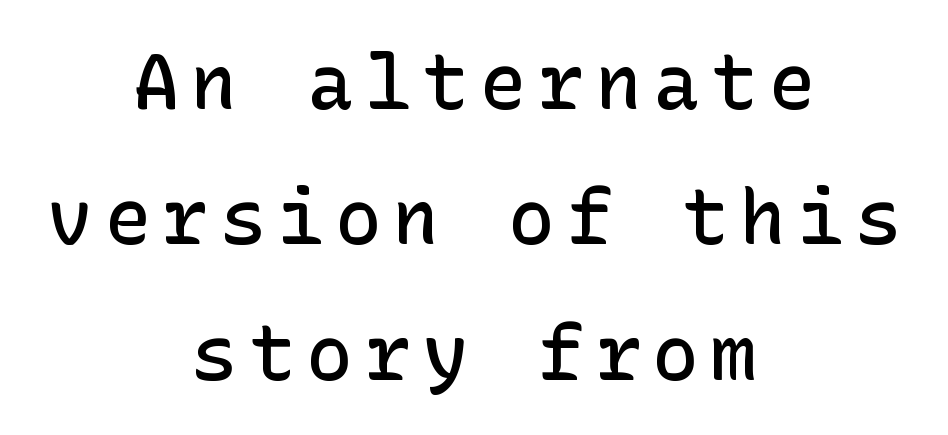
Q: Is the text bold? A: Semi-bold.
Q: Is the text italic (slanted)? A: No, it is upright.
Q: Is the typeface a serif or a sans-serif typeface? A: Sans-serif.
Q: Is the text underlined? A: No.
Q: How is the paragraph aligned? A: Centered.
Q: Width (condensed, normal, or wide)? A: Normal.
Q: Stroke contrast? A: Low.
Q: x-height? A: Medium.
